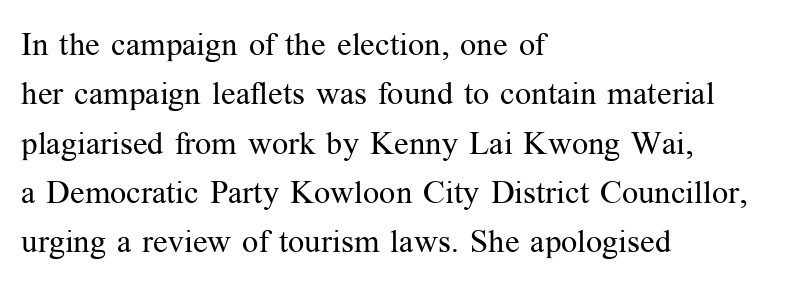
{"serif": "yes", "italic": "no", "bold": "no", "weight": "regular", "width": "normal", "stroke_contrast": "medium", "x_height": "medium", "monospaced": "no", "underline": "no", "align": "left", "line_spacing": "normal", "line_spacing_ratio": 1.54, "letter_spacing": "normal", "letter_spacing_em": 0.0, "glyph_px": 32}
